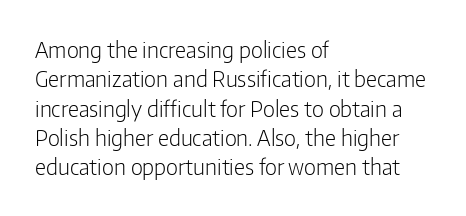
The image shows 22 px text type, upright; set left-aligned, normal line spacing (1.33x), normal letter spacing, not underlined.
